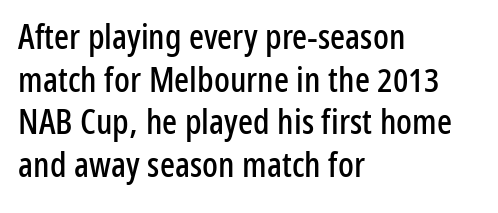
The image shows 35 px condensed sans-serif type, upright; set left-aligned, line spacing 1.22x, normal letter spacing, not underlined; low stroke contrast and a medium x-height.
